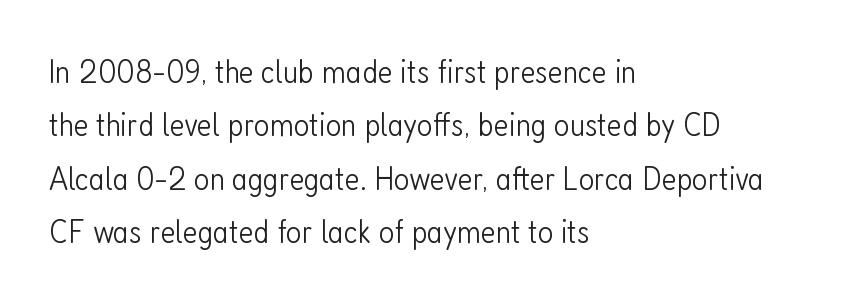
Q: Is the text bold? A: No.
Q: Is the text italic (slanted)? A: No, it is upright.
Q: Is the typeface a serif or a sans-serif typeface? A: Sans-serif.
Q: Is the text underlined? A: No.
Q: How is the paragraph aligned? A: Left-aligned.
Q: Is the spacing between letters normal or unusually wide? A: Normal.
Q: Is the spacing between lines tight, normal or loose? A: Normal.
Q: Width (condensed, normal, or wide)? A: Condensed.
Q: Stroke contrast? A: Low.
Q: x-height? A: Medium.
Q: Monospaced? A: No.
